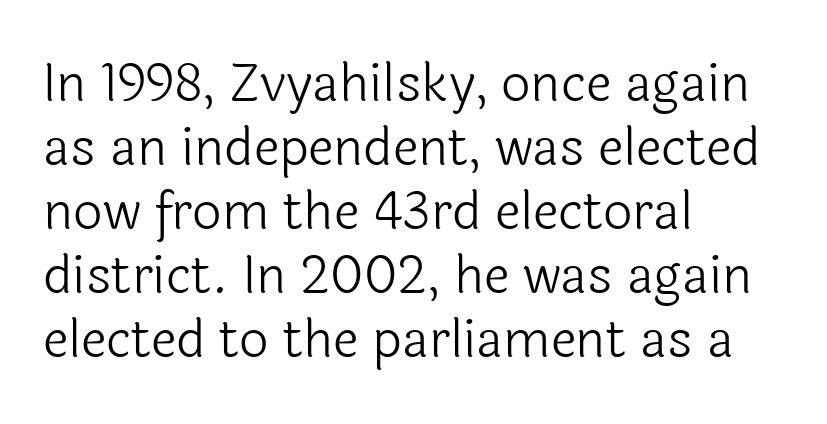
I'd call this a sans setting — the letters go barefoot. The text block is weighted toward the left margin, trailing off unevenly rightward. In terms of posture, this sample is upright. Anything drawn beneath the words? Only blank space. Is the letter spacing exaggerated? No — it looks like the ordinary default. The rendering uses natural spacing where letterforms have individual widths.
